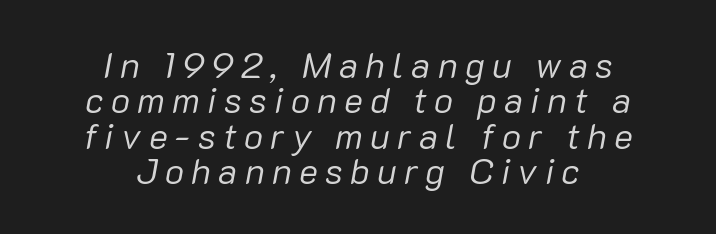
{"italic": "yes", "lean": "right", "slant_degrees": 10, "bold": "no", "weight": "regular", "width": "normal", "stroke_contrast": "low", "x_height": "medium", "monospaced": "no", "underline": "no", "align": "center", "line_spacing": "tight", "line_spacing_ratio": 0.98, "letter_spacing": "wide", "letter_spacing_em": 0.2, "glyph_px": 36}
